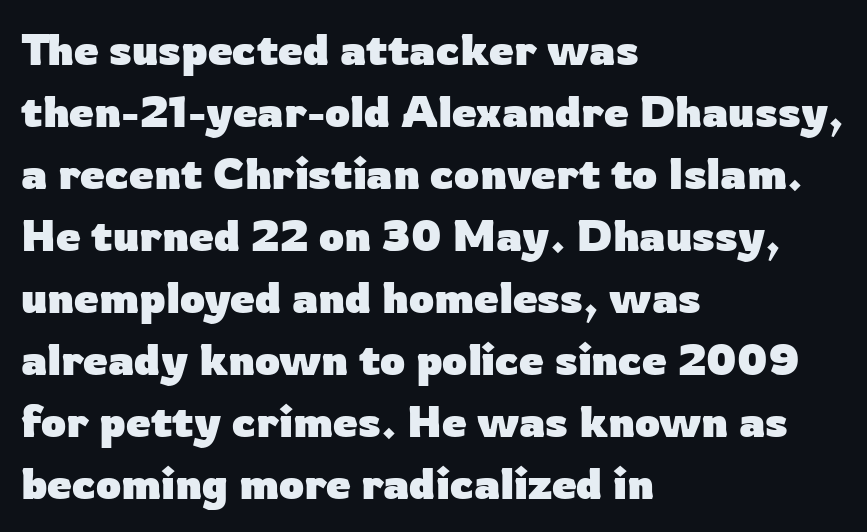
{"serif": "no", "italic": "no", "bold": "yes", "weight": "heavy", "width": "normal", "stroke_contrast": "low", "x_height": "medium", "monospaced": "no", "underline": "no", "align": "left", "line_spacing": "normal", "line_spacing_ratio": 1.41, "letter_spacing": "normal", "letter_spacing_em": 0.0, "glyph_px": 44}
